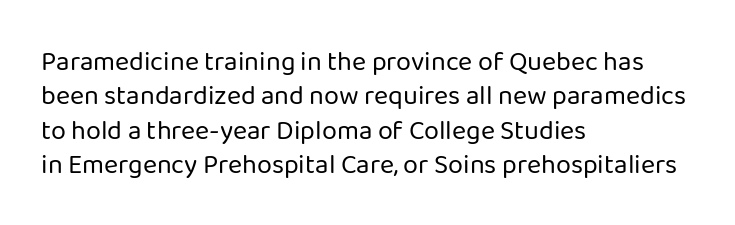
{"italic": "no", "bold": "no", "underline": "no", "align": "left", "line_spacing": "normal", "line_spacing_ratio": 1.27, "letter_spacing": "normal", "letter_spacing_em": 0.0, "glyph_px": 27}
